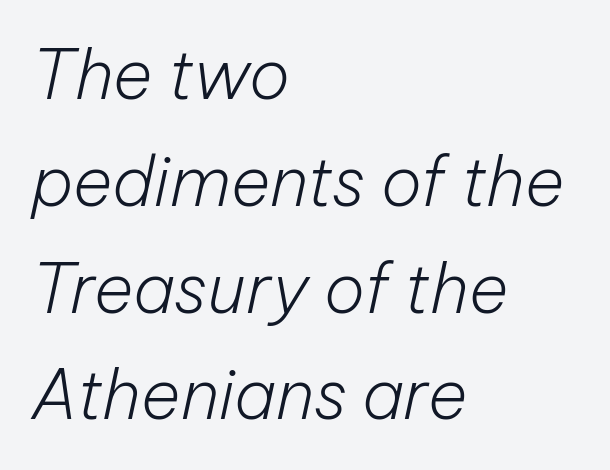
The image shows 68 px light type, italic (leaning right); set left-aligned, normal line spacing (1.57x), normal letter spacing, not underlined; low stroke contrast and a medium x-height.
